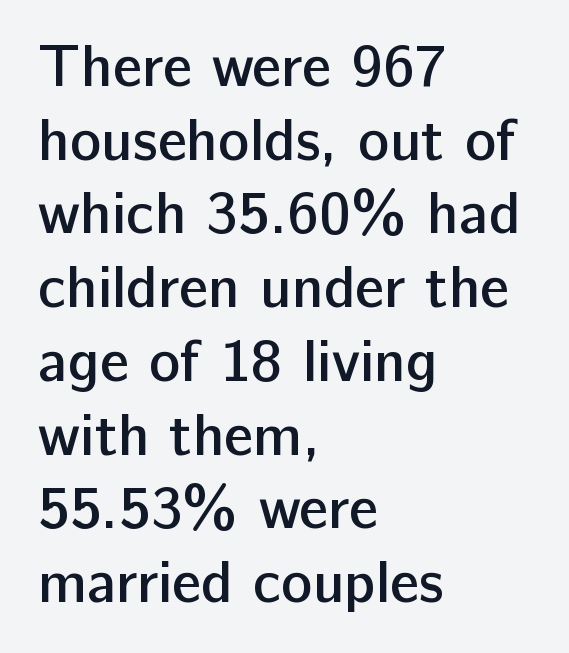
The image shows 59 px semibold sans-serif type, upright; set left-aligned, normal line spacing (1.25x), normal letter spacing, not underlined; low stroke contrast and a medium x-height.
